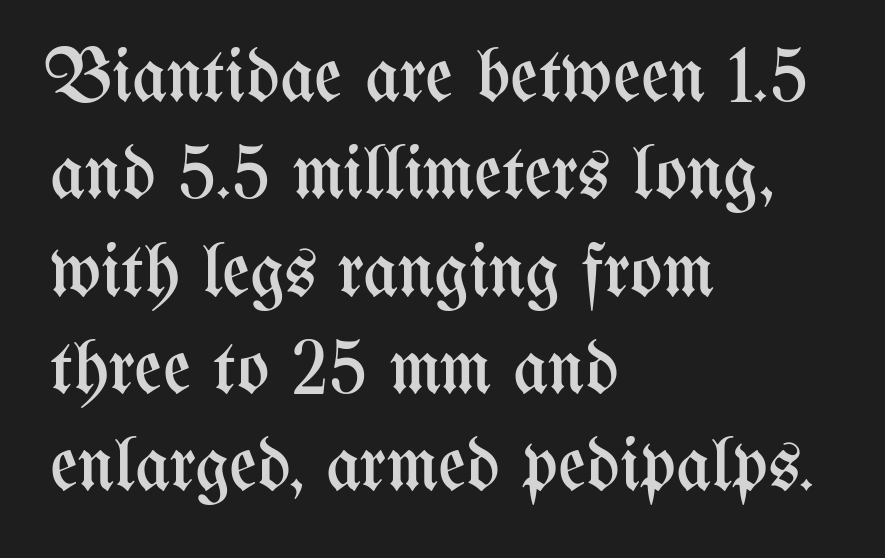
Q: Is the text bold? A: No.
Q: Is the text italic (slanted)? A: No, it is upright.
Q: Is the text underlined? A: No.
Q: How is the paragraph aligned? A: Left-aligned.
Q: Is the spacing between letters normal or unusually wide? A: Normal.
Q: Is the spacing between lines tight, normal or loose? A: Normal.
Q: Width (condensed, normal, or wide)? A: Condensed.
Q: Stroke contrast? A: Medium.
Q: x-height? A: Medium.
Q: Monospaced? A: No.
